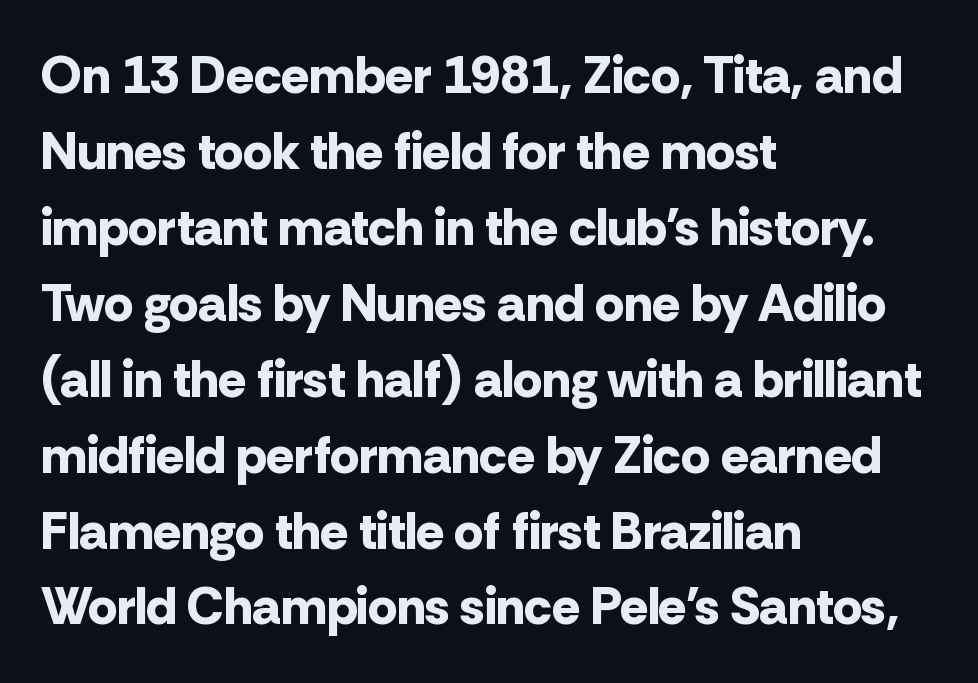
{"serif": "no", "italic": "no", "bold": "yes", "weight": "bold", "width": "normal", "stroke_contrast": "low", "x_height": "medium", "monospaced": "no", "underline": "no", "align": "left", "line_spacing": "normal", "line_spacing_ratio": 1.46, "letter_spacing": "normal", "letter_spacing_em": 0.0, "glyph_px": 52}
